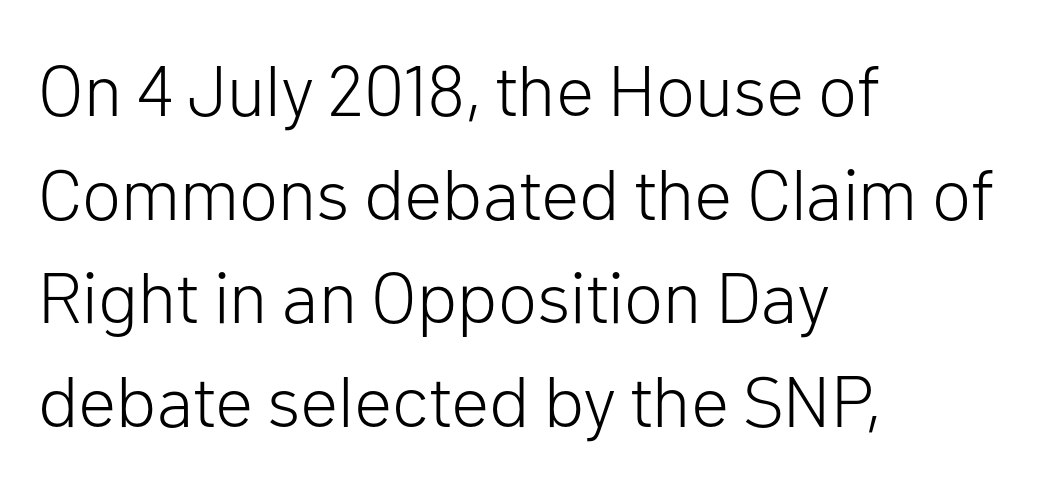
Q: Is the text bold? A: No.
Q: Is the text italic (slanted)? A: No, it is upright.
Q: Is the typeface a serif or a sans-serif typeface? A: Sans-serif.
Q: Is the text underlined? A: No.
Q: How is the paragraph aligned? A: Left-aligned.
Q: Is the spacing between letters normal or unusually wide? A: Normal.
Q: Is the spacing between lines tight, normal or loose? A: Normal.
Q: Width (condensed, normal, or wide)? A: Normal.
Q: Stroke contrast? A: Low.
Q: x-height? A: Medium.
Q: Monospaced? A: No.
